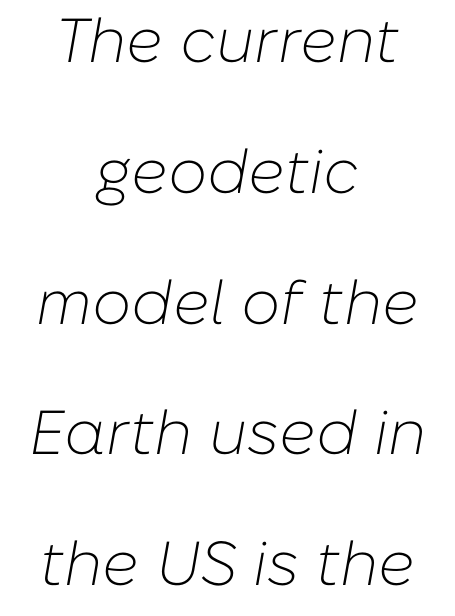
Q: Is the text bold? A: No.
Q: Is the text italic (slanted)? A: Yes, it leans right by about 10 degrees.
Q: Is the text underlined? A: No.
Q: How is the paragraph aligned? A: Centered.
Q: Is the spacing between letters normal or unusually wide? A: Normal.
Q: Is the spacing between lines tight, normal or loose? A: Loose.
Q: Width (condensed, normal, or wide)? A: Normal.
Q: Stroke contrast? A: Low.
Q: x-height? A: Medium.
Q: Monospaced? A: No.
